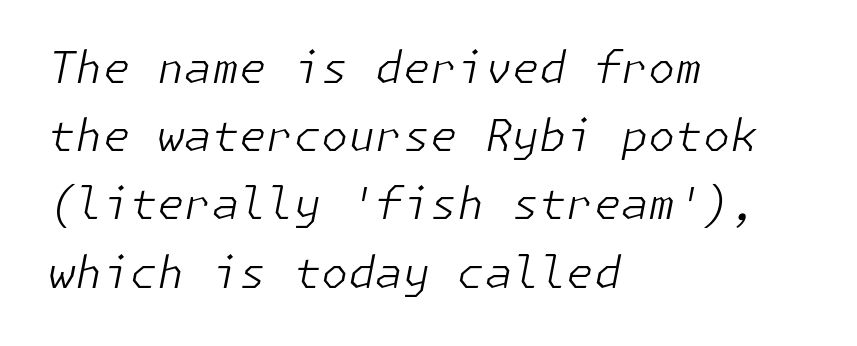
The image shows 44 px light type, italic (leaning right); set left-aligned, normal line spacing (1.55x), normal letter spacing, not underlined; low stroke contrast and a medium x-height.
